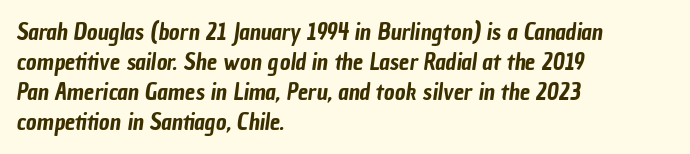
{"underline": "no", "align": "left", "line_spacing": "normal", "line_spacing_ratio": 1.3, "letter_spacing": "normal", "letter_spacing_em": 0.0, "glyph_px": 23}
